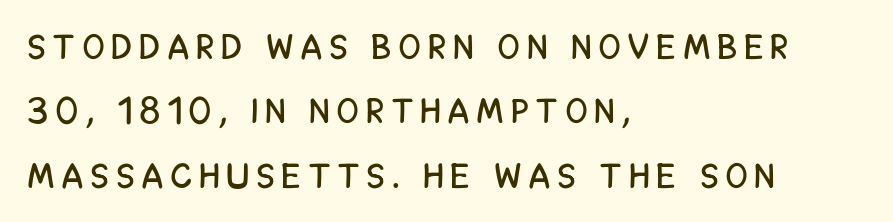
These lines are composed in type without serifs. The rendering uses natural spacing where letterforms have individual widths. Just letters on the line, the space beneath them empty. Posture: vertical. The passage is arranged the way most books set body copy — flush left. Each word looks stretched out because of the extra space between its letters.
